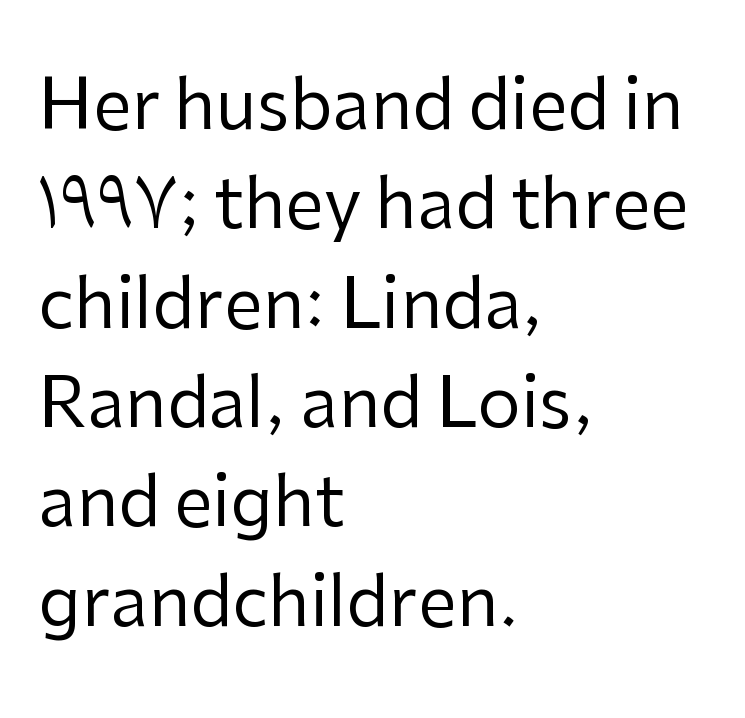
{"serif": "no", "italic": "no", "bold": "no", "weight": "regular", "width": "normal", "stroke_contrast": "low", "x_height": "medium", "monospaced": "no", "underline": "no", "align": "left", "line_spacing": "normal", "line_spacing_ratio": 1.44, "letter_spacing": "normal", "letter_spacing_em": 0.0, "glyph_px": 69}
